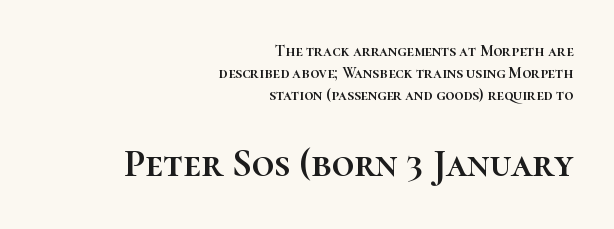
The image shows 39 px text type, upright; set right-aligned, normal line spacing (1.39x), normal letter spacing, not underlined; the second (bottom) block is 2.44x larger; high stroke contrast and a medium x-height.
